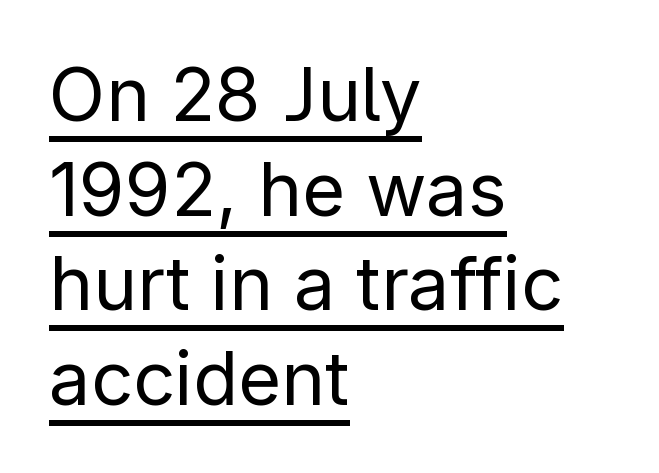
The image shows 74 px regular-weight sans-serif type, upright; set left-aligned, normal line spacing (1.28x), normal letter spacing, underlined; low stroke contrast and a medium x-height.
